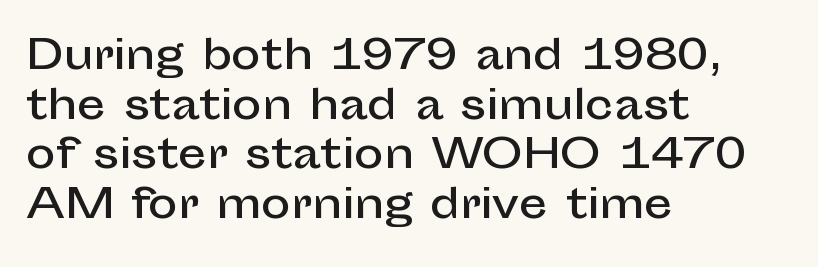
{"serif": "no", "italic": "no", "width": "normal", "stroke_contrast": "low", "x_height": "medium", "monospaced": "no", "underline": "no", "align": "left", "line_spacing_ratio": 1.24, "letter_spacing": "normal", "letter_spacing_em": 0.0, "glyph_px": 40}
